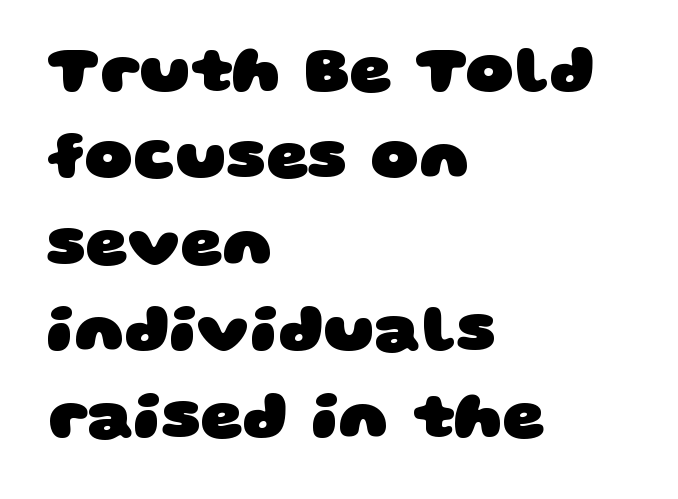
Q: Is the text bold? A: Yes.
Q: Is the typeface a serif or a sans-serif typeface? A: Sans-serif.
Q: Is the text underlined? A: No.
Q: How is the paragraph aligned? A: Left-aligned.
Q: Is the spacing between letters normal or unusually wide? A: Normal.
Q: Is the spacing between lines tight, normal or loose? A: Normal.
Q: Width (condensed, normal, or wide)? A: Wide.
Q: Stroke contrast? A: Low.
Q: x-height? A: Large.
Q: Monospaced? A: No.
